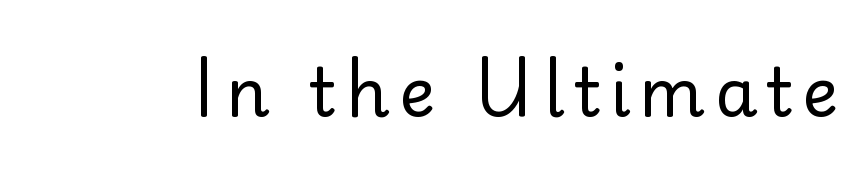
Heft: none added — not bold. Has an underline been added? It has not. No italicization has been applied; the sample stays upright. The face used here is a sans, in the tradition of grotesques and geometrics. Is this a fixed-width face? No — the glyphs have proportional, varying widths.
